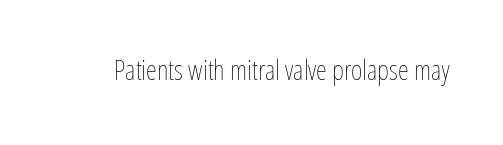
The image shows 28 px thin, condensed type, upright; set normal letter spacing, not underlined; low stroke contrast and a medium x-height.
